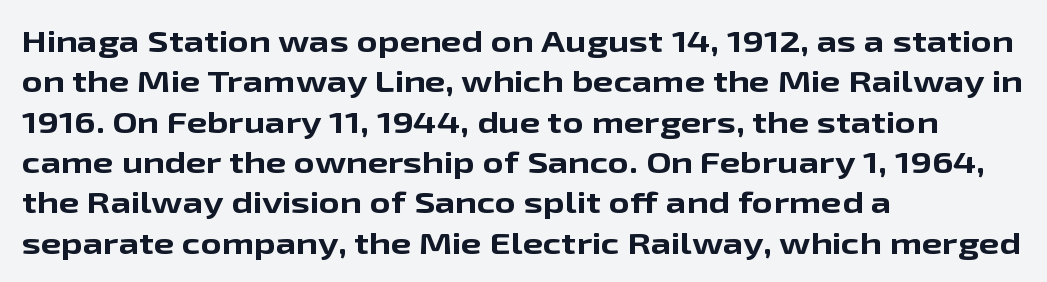
{"serif": "no", "italic": "no", "bold": "yes", "weight": "bold", "width": "wide", "stroke_contrast": "low", "x_height": "medium", "monospaced": "no", "underline": "no", "align": "left", "line_spacing": "normal", "line_spacing_ratio": 1.39, "letter_spacing": "normal", "letter_spacing_em": 0.0, "glyph_px": 29}
